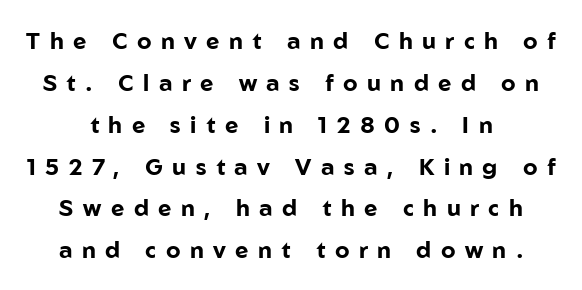
Q: Is the text bold? A: Yes.
Q: Is the text italic (slanted)? A: No, it is upright.
Q: Is the text underlined? A: No.
Q: How is the paragraph aligned? A: Centered.
Q: Is the spacing between letters normal or unusually wide? A: Unusually wide.
